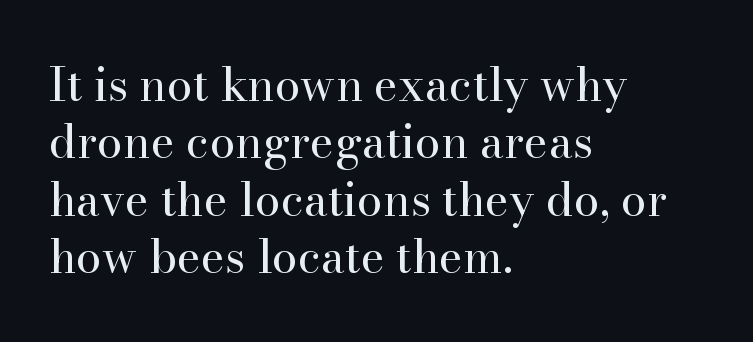
The image shows 46 px regular-weight serif type, upright; set left-aligned, normal line spacing (1.25x), normal letter spacing, not underlined; high stroke contrast and a small x-height.
